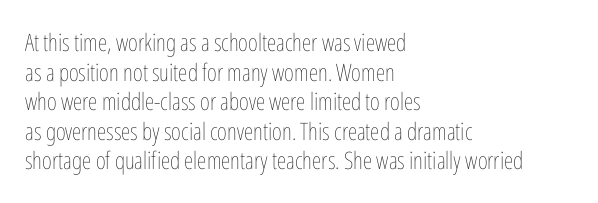
Words appear dense and cohesive because spacing is normal. Stem width sits at or under what a default text font uses. Honestly, there is no underline to notice here at all. The lettering stays uniformly vertical, giving the passage a roman look.
